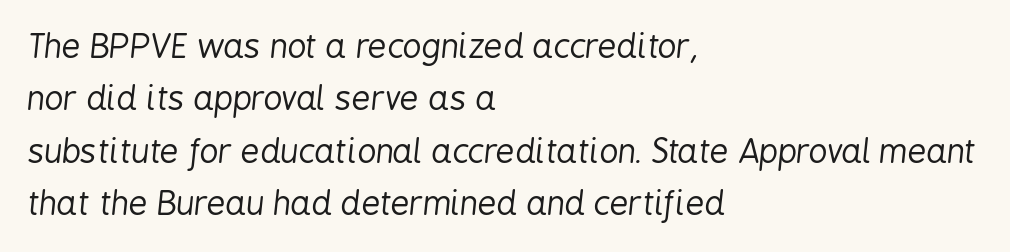
The image shows 33 px regular-weight, condensed type, italic (leaning right); set left-aligned, normal line spacing (1.59x), normal letter spacing, not underlined; low stroke contrast and a medium x-height.
